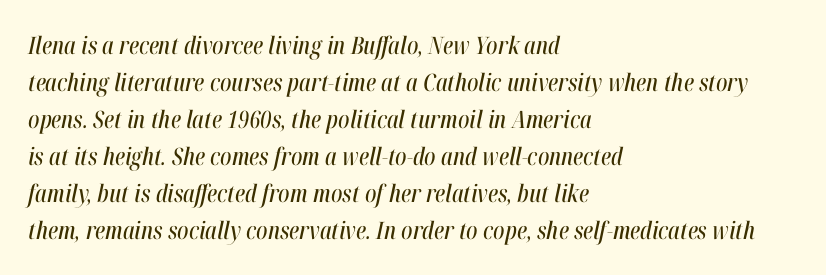
Style check: oblique. Each row of text sits above clean, open space. The paragraph has a hard left edge and a soft right edge. If you measured baseline to baseline, you'd find a middling distance.
